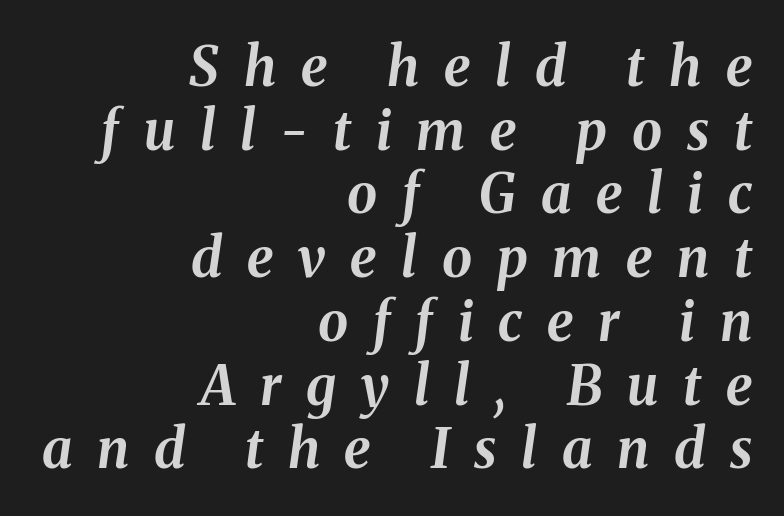
The image shows 54 px bold type, italic (leaning right); set right-aligned, line spacing 1.18x, unusually wide letter spacing (+0.46 em), not underlined; medium stroke contrast and a medium x-height.
